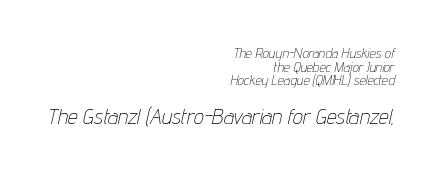
Q: Is the text bold? A: No.
Q: Is the text italic (slanted)? A: Yes, it leans right by about 12 degrees.
Q: Is the text underlined? A: No.
Q: How is the paragraph aligned? A: Right-aligned.
Q: Is the spacing between letters normal or unusually wide? A: Normal.
Q: Is the spacing between lines tight, normal or loose? A: Tight.
Q: Which block of text is set in a larger size, the first (top) or the second (bottom)? A: The second (bottom) one.
